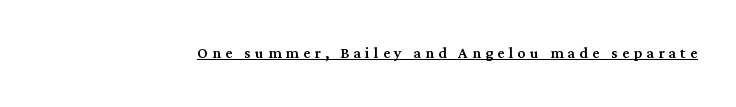
{"italic": "no", "underline": "yes", "letter_spacing": "wide", "letter_spacing_em": 0.21, "glyph_px": 20}
